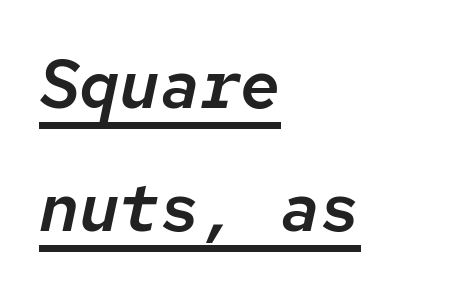
{"italic": "yes", "lean": "right", "slant_degrees": 12, "width": "normal", "stroke_contrast": "low", "x_height": "medium", "monospaced": "yes", "underline": "yes", "align": "left", "line_spacing_ratio": 1.84, "letter_spacing": "normal", "letter_spacing_em": 0.0, "glyph_px": 67}
